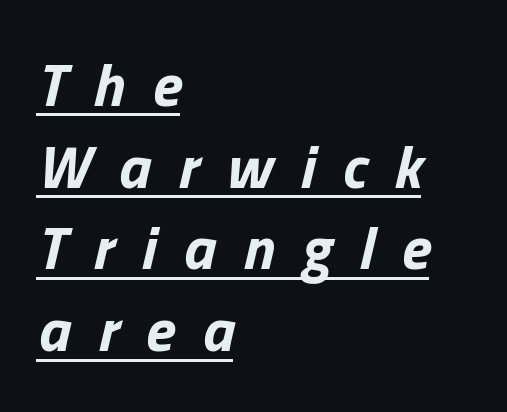
The image shows 61 px bold type, italic (leaning right); set left-aligned, normal line spacing (1.34x), unusually wide letter spacing (+0.45 em), underlined; low stroke contrast and a medium x-height.
